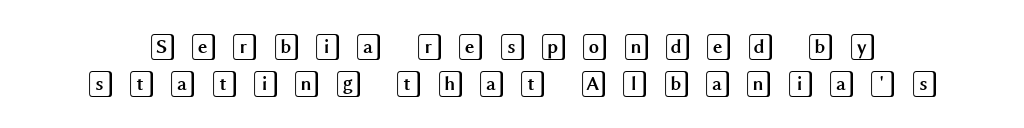
{"italic": "no", "underline": "no", "line_spacing": "normal", "line_spacing_ratio": 1.41, "letter_spacing": "wide", "letter_spacing_em": 0.49, "glyph_px": 26}
